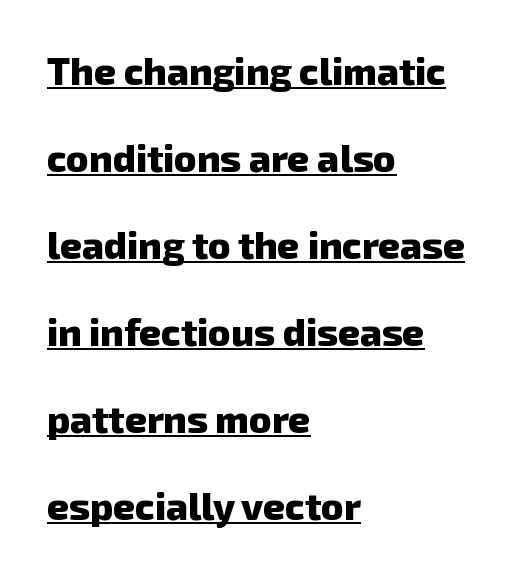
Q: Is the text bold? A: Yes.
Q: Is the typeface a serif or a sans-serif typeface? A: Sans-serif.
Q: Is the text underlined? A: Yes.
Q: How is the paragraph aligned? A: Left-aligned.
Q: Is the spacing between letters normal or unusually wide? A: Normal.
Q: Is the spacing between lines tight, normal or loose? A: Loose.
Q: Width (condensed, normal, or wide)? A: Normal.
Q: Stroke contrast? A: Low.
Q: x-height? A: Medium.
Q: Monospaced? A: No.
